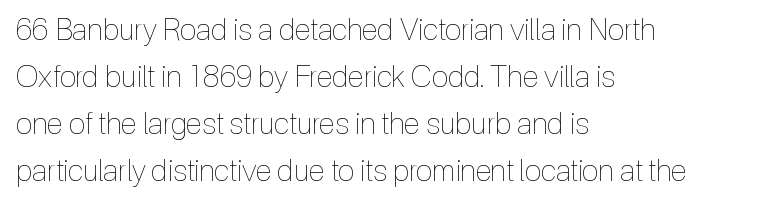
{"italic": "no", "bold": "no", "weight": "thin", "width": "condensed", "x_height": "medium", "monospaced": "no", "underline": "no", "align": "left", "line_spacing": "normal", "line_spacing_ratio": 1.57, "letter_spacing": "normal", "letter_spacing_em": 0.0, "glyph_px": 30}
